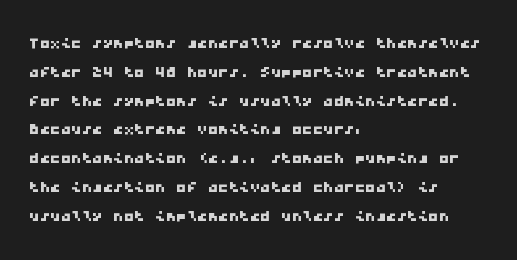
Q: Is the text underlined? A: No.
Q: How is the paragraph aligned? A: Left-aligned.
Q: Is the spacing between letters normal or unusually wide? A: Normal.
Q: Is the spacing between lines tight, normal or loose? A: Normal.
